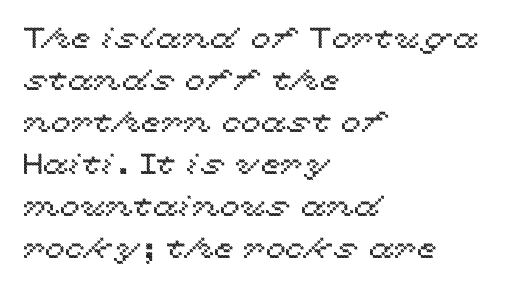
{"width": "wide", "x_height": "medium", "monospaced": "no", "underline": "no", "align": "left", "line_spacing": "normal", "line_spacing_ratio": 1.45, "letter_spacing": "normal", "letter_spacing_em": 0.0, "glyph_px": 29}
